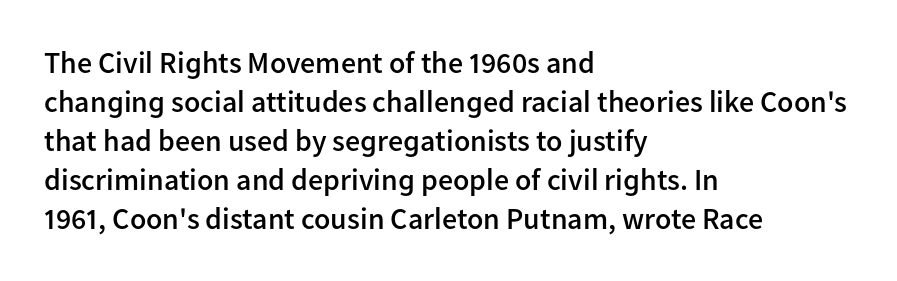
Q: Is the text bold? A: Semi-bold.
Q: Is the text italic (slanted)? A: No, it is upright.
Q: Is the typeface a serif or a sans-serif typeface? A: Sans-serif.
Q: Is the text underlined? A: No.
Q: How is the paragraph aligned? A: Left-aligned.
Q: Is the spacing between letters normal or unusually wide? A: Normal.
Q: Is the spacing between lines tight, normal or loose? A: Normal.
Q: Width (condensed, normal, or wide)? A: Normal.
Q: Stroke contrast? A: Low.
Q: x-height? A: Medium.
Q: Monospaced? A: No.
